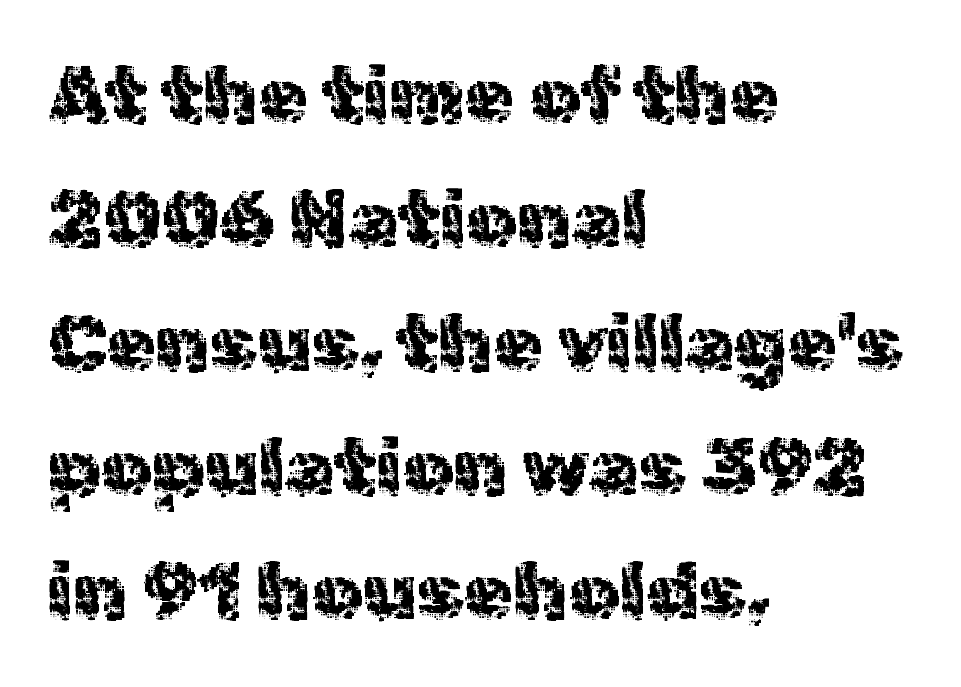
Q: Is the text italic (slanted)? A: No, it is upright.
Q: Is the typeface a serif or a sans-serif typeface? A: Sans-serif.
Q: Is the text underlined? A: No.
Q: How is the paragraph aligned? A: Left-aligned.
Q: Is the spacing between letters normal or unusually wide? A: Normal.
Q: Is the spacing between lines tight, normal or loose? A: Normal.
Q: Width (condensed, normal, or wide)? A: Normal.
Q: x-height? A: Medium.
Q: Monospaced? A: No.
